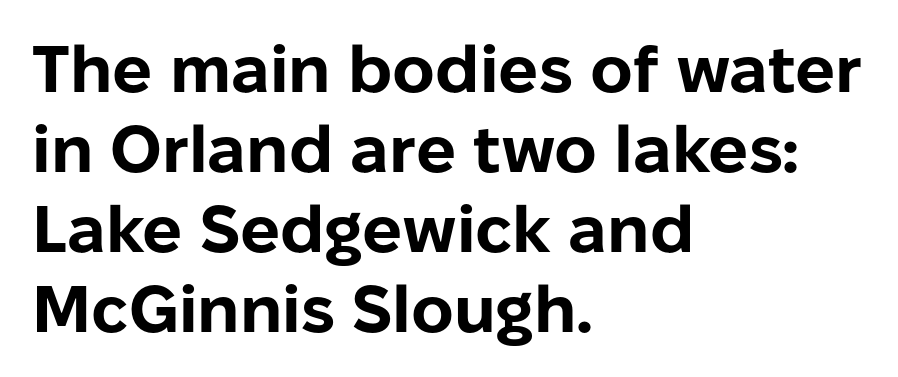
{"serif": "no", "italic": "no", "bold": "yes", "weight": "bold", "width": "normal", "stroke_contrast": "low", "x_height": "medium", "monospaced": "no", "underline": "no", "align": "left", "line_spacing_ratio": 1.21, "letter_spacing": "normal", "letter_spacing_em": 0.0, "glyph_px": 66}
